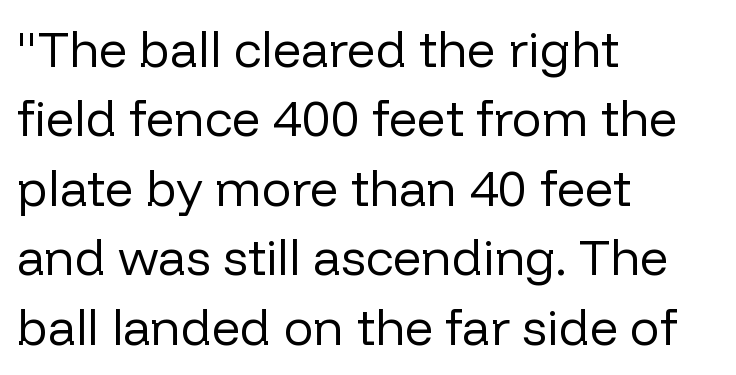
The image shows 50 px regular-weight sans-serif type, upright; set left-aligned, normal line spacing (1.39x), normal letter spacing, not underlined; low stroke contrast and a medium x-height.
